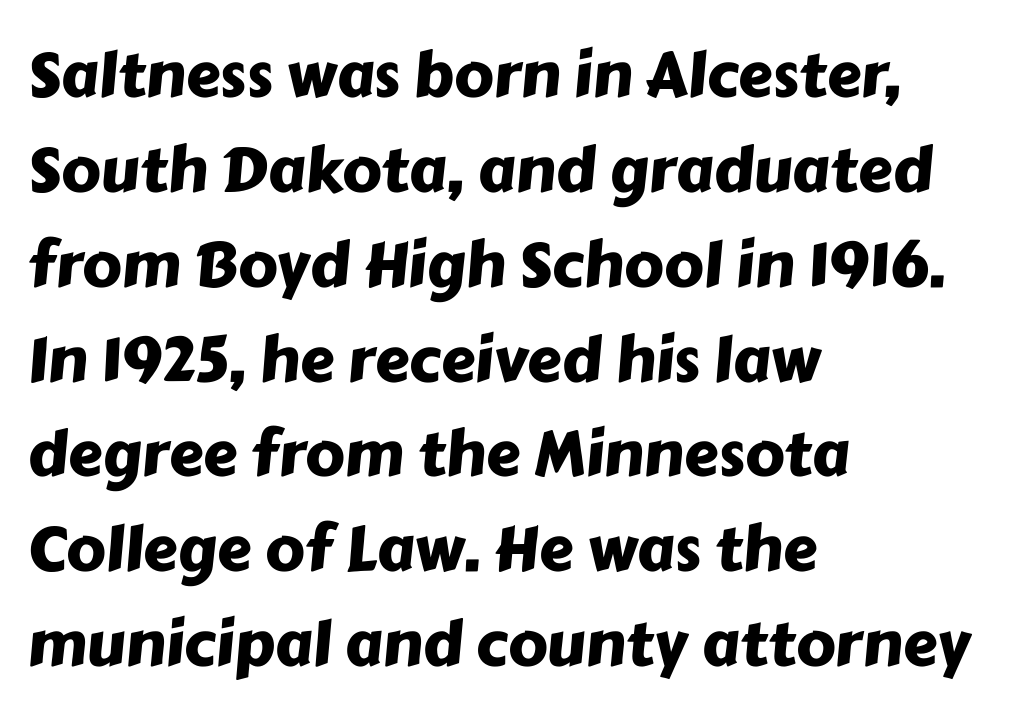
The image shows 62 px sans-serif type; set left-aligned, normal line spacing (1.53x), normal letter spacing, not underlined; low stroke contrast and a medium x-height.
